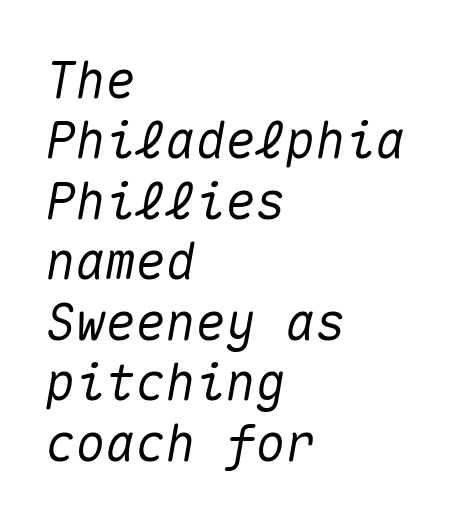
Q: Is the text italic (slanted)? A: Yes, it leans right by about 10 degrees.
Q: Is the text underlined? A: No.
Q: How is the paragraph aligned? A: Left-aligned.
Q: Is the spacing between letters normal or unusually wide? A: Normal.
Q: Width (condensed, normal, or wide)? A: Normal.
Q: Stroke contrast? A: Medium.
Q: x-height? A: Medium.
Q: Monospaced? A: Yes.
